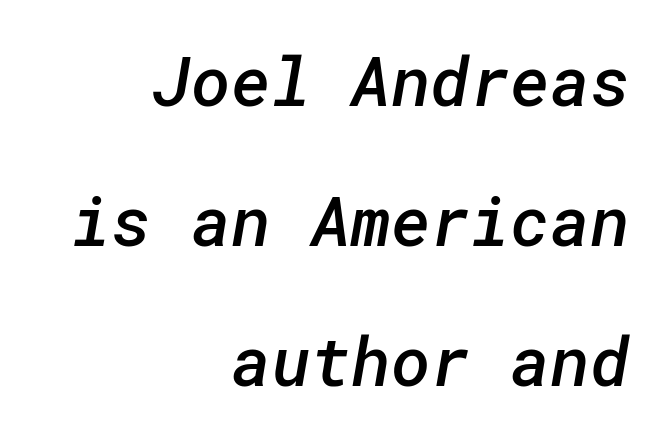
The lines are spread far apart with generous leading. Stroke thickness is moderately raised; the sample reads as semibold. Glyph-to-glyph distance matches everyday printed text. Font category for this specimen: sans-serif.
